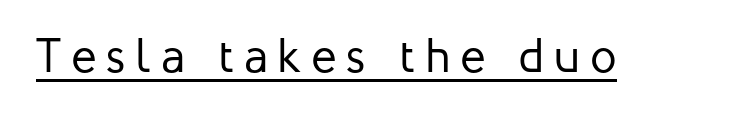
Q: Is the text bold? A: No.
Q: Is the text italic (slanted)? A: No, it is upright.
Q: Is the typeface a serif or a sans-serif typeface? A: Sans-serif.
Q: Is the text underlined? A: Yes.
Q: Is the spacing between letters normal or unusually wide? A: Unusually wide.
Q: Width (condensed, normal, or wide)? A: Normal.
Q: Stroke contrast? A: Low.
Q: x-height? A: Medium.
Q: Monospaced? A: No.
